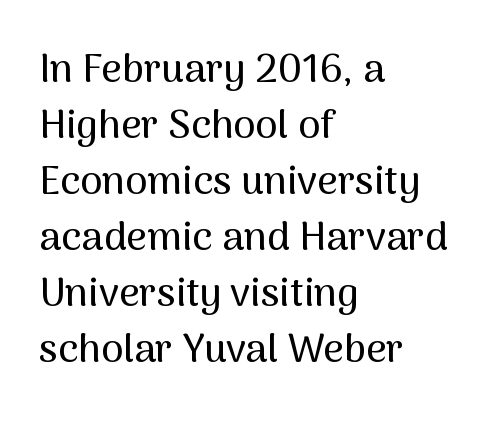
{"serif": "no", "italic": "no", "width": "normal", "stroke_contrast": "medium", "x_height": "medium", "monospaced": "no", "underline": "no", "align": "left", "line_spacing": "normal", "line_spacing_ratio": 1.4, "letter_spacing": "normal", "letter_spacing_em": 0.0, "glyph_px": 40}
